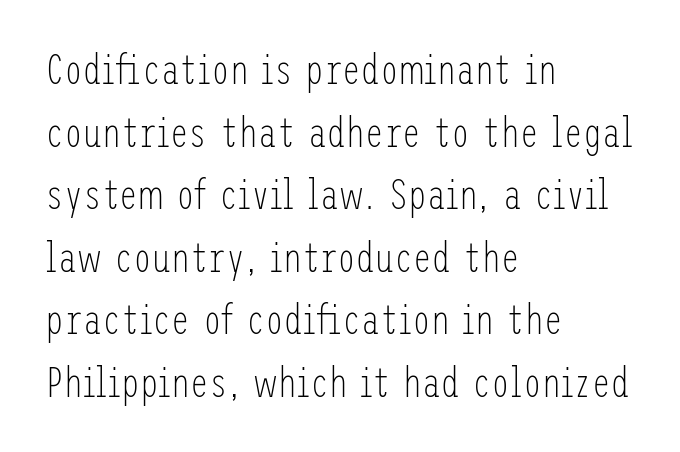
Quick note: underline off. Counters stay open thanks to moderate or lighter strokes. A typesetter would call this leading conventional body-copy spacing. A classic flush-left, rag-right setting is used for this passage. Students, note that the glyphs here touch the page at normal intervals. No italicization has been applied; the sample stays upright.
